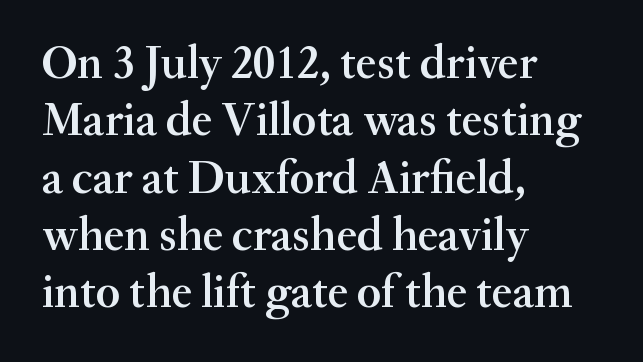
{"serif": "yes", "italic": "no", "bold": "semi", "weight": "semibold", "width": "normal", "stroke_contrast": "medium", "x_height": "small", "monospaced": "no", "underline": "no", "align": "left", "line_spacing_ratio": 1.22, "letter_spacing": "normal", "letter_spacing_em": 0.0, "glyph_px": 47}
